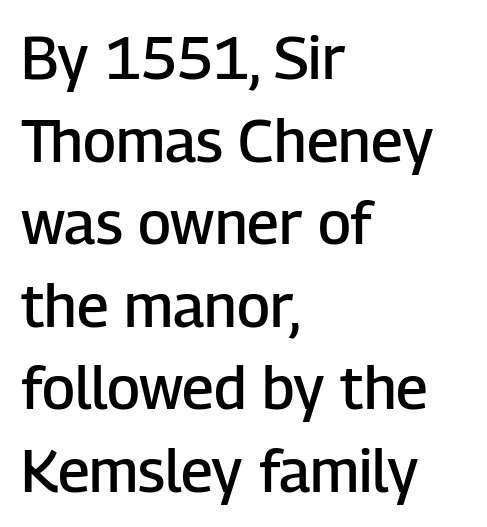
The image shows 59 px semibold sans-serif type, upright; set left-aligned, normal line spacing (1.4x), normal letter spacing, not underlined; low stroke contrast and a medium x-height.
